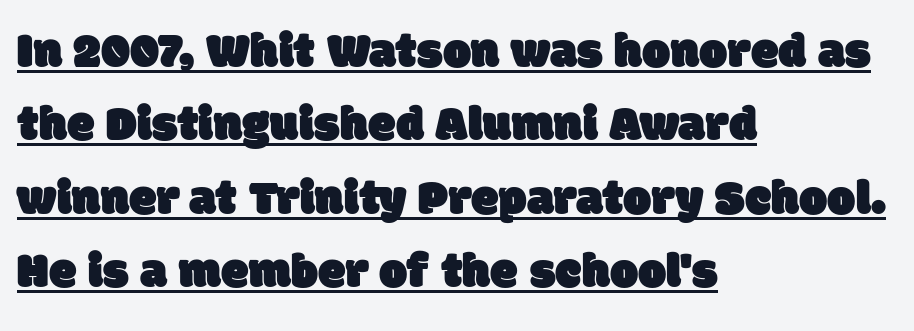
Q: Is the typeface a serif or a sans-serif typeface? A: Sans-serif.
Q: Is the text underlined? A: Yes.
Q: How is the paragraph aligned? A: Left-aligned.
Q: Is the spacing between letters normal or unusually wide? A: Normal.
Q: Is the spacing between lines tight, normal or loose? A: Normal.
Q: Width (condensed, normal, or wide)? A: Normal.
Q: Stroke contrast? A: Low.
Q: x-height? A: Large.
Q: Monospaced? A: No.
